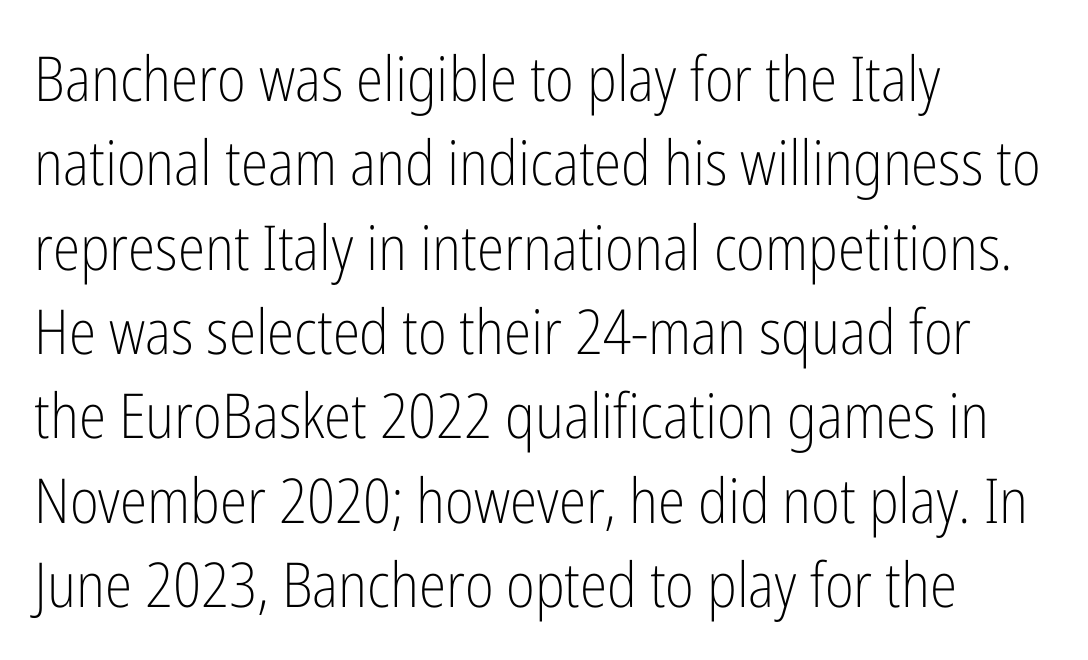
The weight tops out at a normal text grade. This sample has the flowing, uneven cadence of proportional lettering. This is roman type, the default non-slanted kind. Type style note: lacks serifs. Caption: standard tracking, unaltered.
